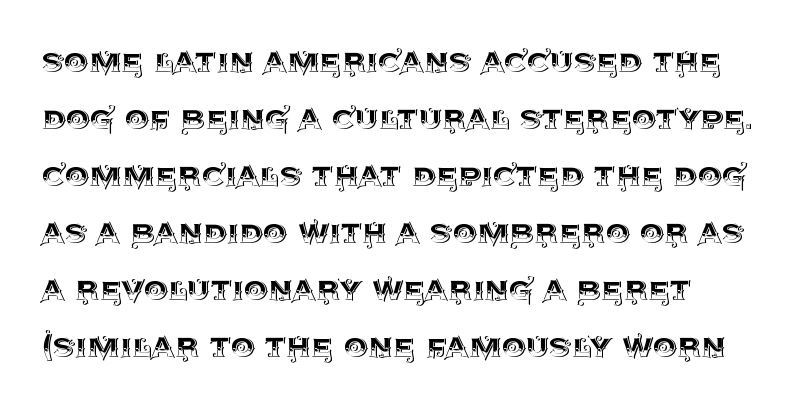
The image shows 38 px text type, upright; set normal line spacing (1.5x), normal letter spacing, not underlined; a large x-height.
